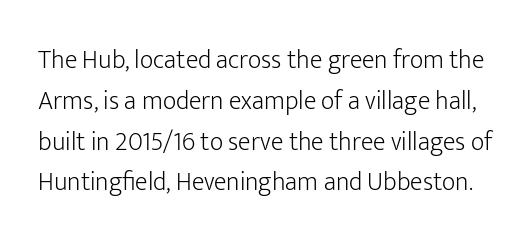
Heaviness? Minimal to ordinary, like unemphasized prose. This sample uses plain, unmodified letter spacing. The line-height multiplier appears to be the usual default. Posture: straight, roman, zero tilt.
